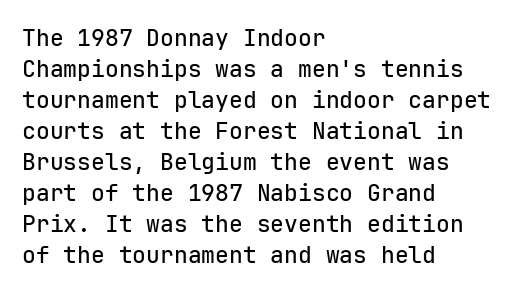
The image shows 23 px text type, upright; set left-aligned, normal line spacing (1.35x), normal letter spacing, not underlined.
